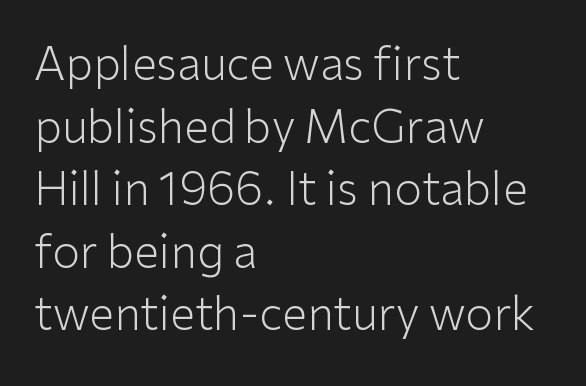
Q: Is the text bold? A: No.
Q: Is the text italic (slanted)? A: No, it is upright.
Q: Is the typeface a serif or a sans-serif typeface? A: Sans-serif.
Q: Is the text underlined? A: No.
Q: How is the paragraph aligned? A: Left-aligned.
Q: Is the spacing between letters normal or unusually wide? A: Normal.
Q: Is the spacing between lines tight, normal or loose? A: Normal.
Q: Width (condensed, normal, or wide)? A: Normal.
Q: Stroke contrast? A: Low.
Q: x-height? A: Medium.
Q: Monospaced? A: No.
